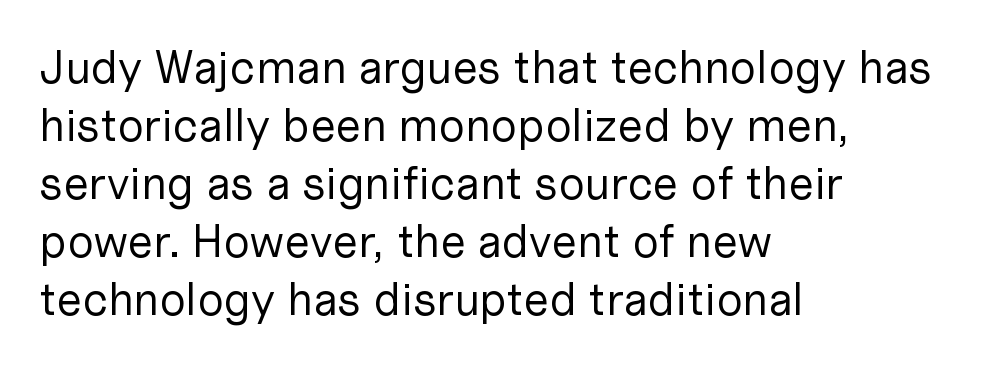
This sample uses plain, unmodified letter spacing. The lines are quadded left. Whoever set this chose a conventional vertical rhythm. No feet cap the strokes, marking this as sans-serif type. Here the designer chose a conventional face with non-uniform glyph widths. A roman cut, with each character standing at attention.
